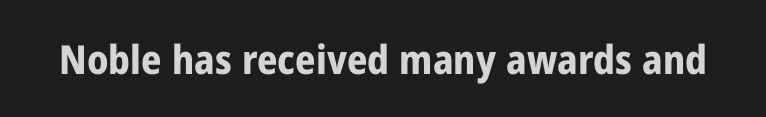
The image shows 40 px bold, condensed sans-serif type, upright; set normal letter spacing, not underlined; low stroke contrast and a medium x-height.
